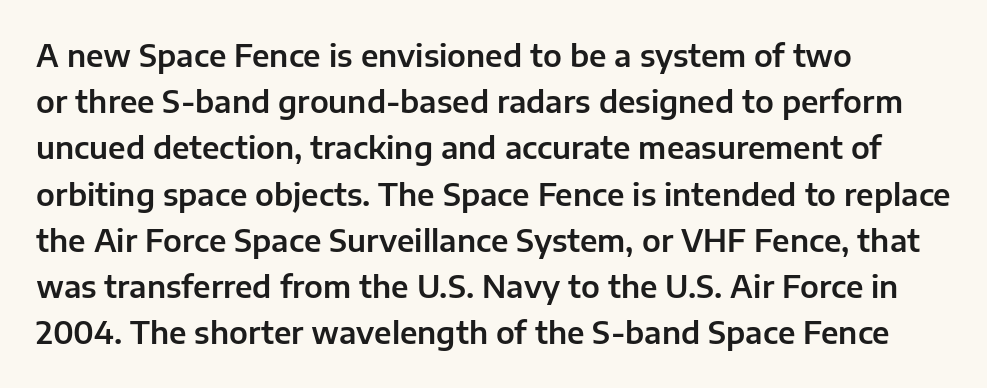
Q: Is the text italic (slanted)? A: No, it is upright.
Q: Is the typeface a serif or a sans-serif typeface? A: Sans-serif.
Q: Is the text underlined? A: No.
Q: How is the paragraph aligned? A: Left-aligned.
Q: Is the spacing between letters normal or unusually wide? A: Normal.
Q: Is the spacing between lines tight, normal or loose? A: Normal.
Q: Width (condensed, normal, or wide)? A: Normal.
Q: Stroke contrast? A: Low.
Q: x-height? A: Medium.
Q: Monospaced? A: No.
